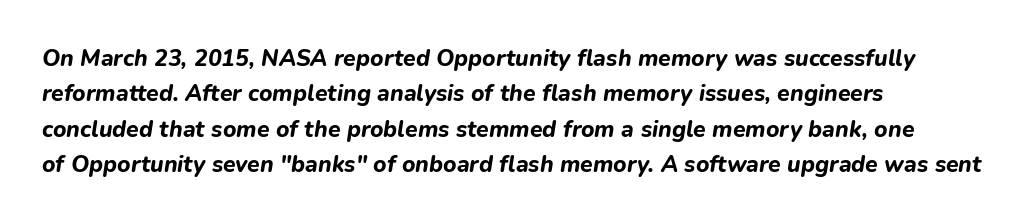
The rendering applies a slant to the glyphs. Students, this is bold: see how much ink each stroke carries. The line texture is even and compact thanks to regular tracking. The paragraph has a hard left edge and a soft right edge. The line-height multiplier appears to be the usual default.
